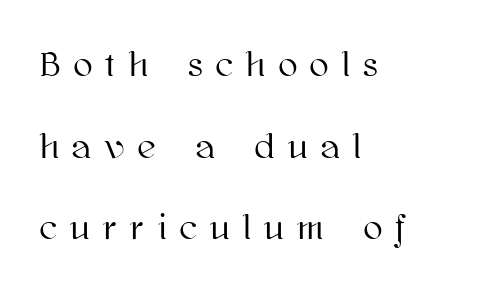
The rendering uses natural spacing where letterforms have individual widths. Style check: upright. Plain, unruled lines of type. The rendering anchors every line to the left-hand side.
